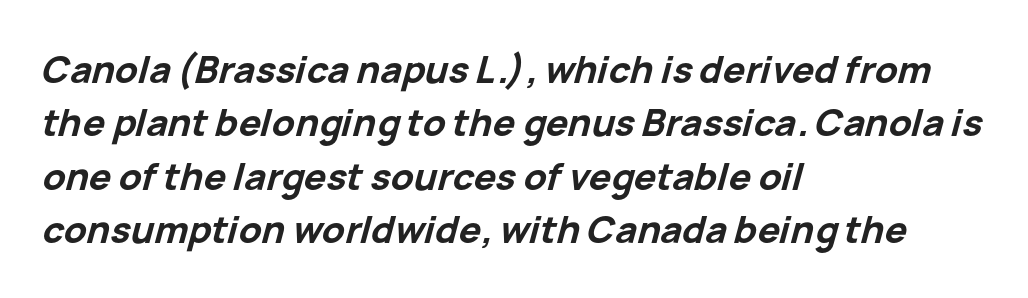
The image shows 37 px bold type, italic (leaning right); set left-aligned, normal line spacing (1.44x), normal letter spacing, not underlined; low stroke contrast and a medium x-height.
